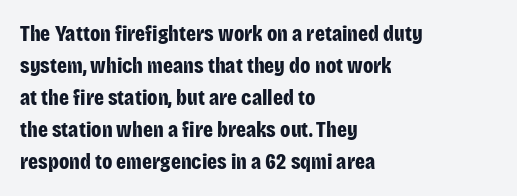
{"italic": "no", "bold": "yes", "underline": "no", "align": "left", "line_spacing": "normal", "line_spacing_ratio": 1.46, "letter_spacing": "normal", "letter_spacing_em": 0.0, "glyph_px": 22}
